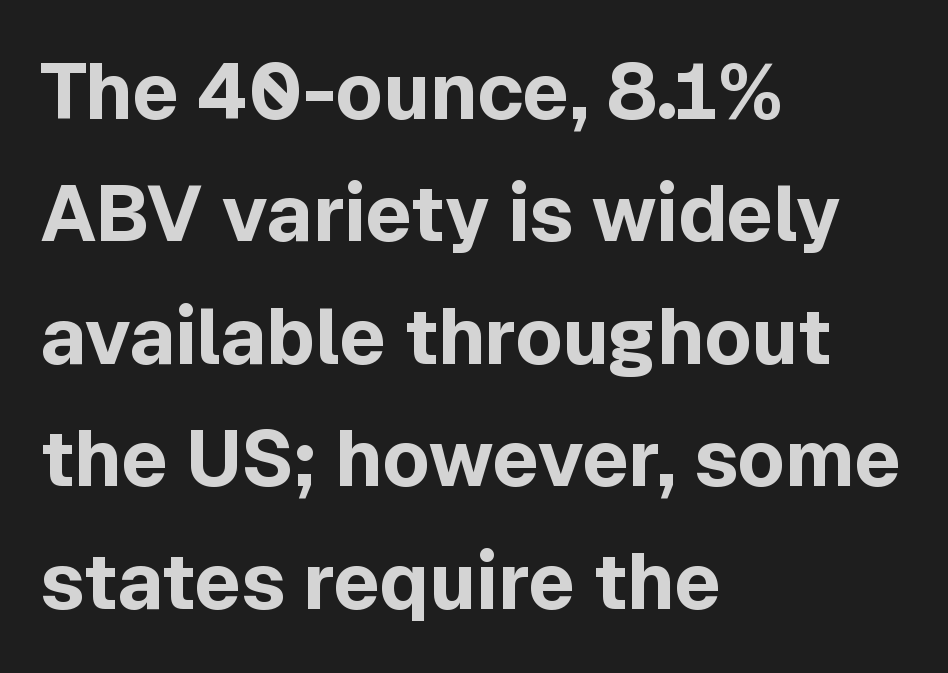
Q: Is the text bold? A: Yes.
Q: Is the text italic (slanted)? A: No, it is upright.
Q: Is the typeface a serif or a sans-serif typeface? A: Sans-serif.
Q: Is the text underlined? A: No.
Q: How is the paragraph aligned? A: Left-aligned.
Q: Is the spacing between letters normal or unusually wide? A: Normal.
Q: Is the spacing between lines tight, normal or loose? A: Normal.
Q: Width (condensed, normal, or wide)? A: Normal.
Q: x-height? A: Medium.
Q: Monospaced? A: No.
